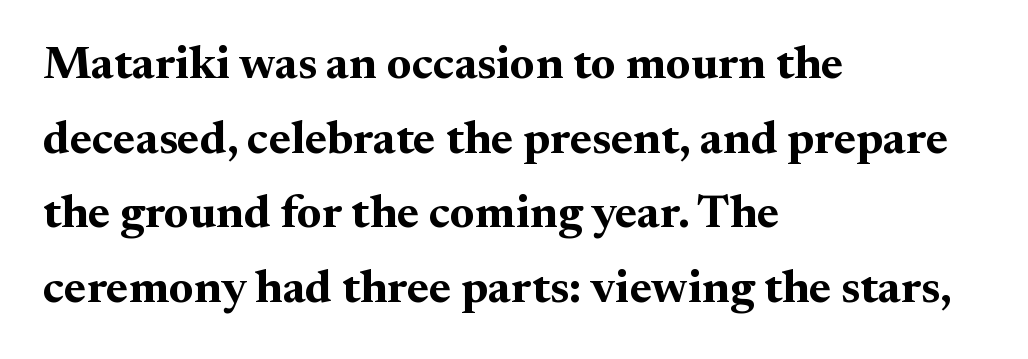
Do the letters lean? They stand straight. These lines are set flush left with a ragged right edge. Students, observe: this is what conventionally led text looks like. The type is set solid horizontally, with unmodified tracking. The zone under the glyphs is completely vacant.
